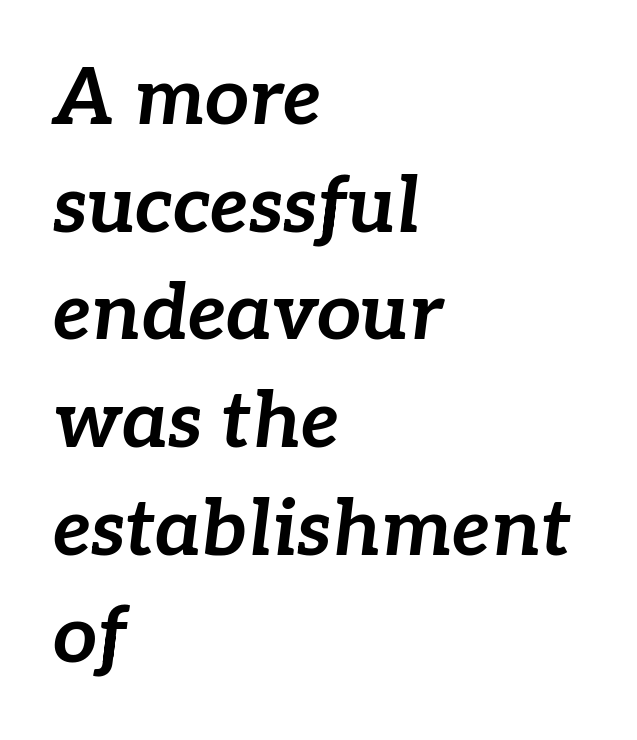
The glyphs are unaccompanied by any horizontal stroke below them. Visually the block forms a straight wall on the left and a jagged coastline on the right. Think of a printed novel: that variable character pitch is what you see here. This is heavy type, rendered in bold.
